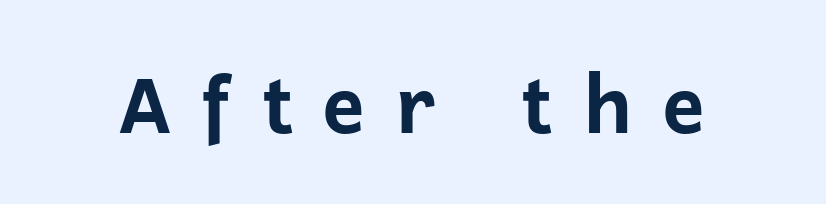
The image shows 80 px bold sans-serif type, upright; set unusually wide letter spacing (+0.35 em), not underlined; low stroke contrast and a medium x-height.
